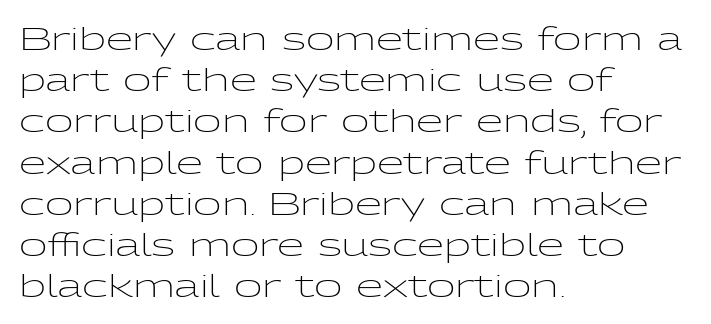
Q: Is the text bold? A: No.
Q: Is the text italic (slanted)? A: No, it is upright.
Q: Is the typeface a serif or a sans-serif typeface? A: Sans-serif.
Q: Is the text underlined? A: No.
Q: How is the paragraph aligned? A: Left-aligned.
Q: Is the spacing between letters normal or unusually wide? A: Normal.
Q: Is the spacing between lines tight, normal or loose? A: Normal.
Q: Width (condensed, normal, or wide)? A: Wide.
Q: Stroke contrast? A: Low.
Q: x-height? A: Medium.
Q: Monospaced? A: No.
